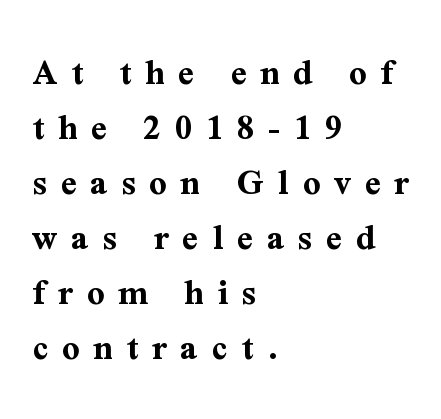
Q: Is the text bold? A: Yes.
Q: Is the text italic (slanted)? A: No, it is upright.
Q: Is the typeface a serif or a sans-serif typeface? A: Serif.
Q: Is the text underlined? A: No.
Q: How is the paragraph aligned? A: Left-aligned.
Q: Is the spacing between letters normal or unusually wide? A: Unusually wide.
Q: Is the spacing between lines tight, normal or loose? A: Normal.
Q: Width (condensed, normal, or wide)? A: Normal.
Q: Stroke contrast? A: Medium.
Q: x-height? A: Medium.
Q: Monospaced? A: No.
